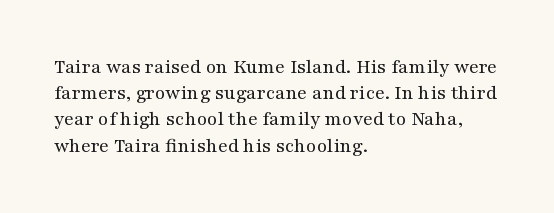
{"italic": "no", "bold": "no", "underline": "no", "align": "left", "line_spacing": "normal", "line_spacing_ratio": 1.25, "letter_spacing": "normal", "letter_spacing_em": 0.0, "glyph_px": 21}
